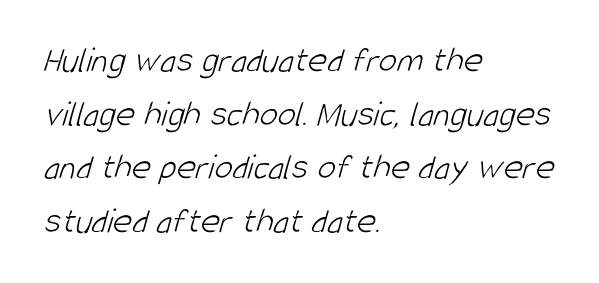
{"serif": "no", "bold": "no", "weight": "light", "width": "condensed", "stroke_contrast": "low", "x_height": "large", "monospaced": "no", "underline": "no", "align": "left", "line_spacing": "normal", "line_spacing_ratio": 1.45, "letter_spacing": "normal", "letter_spacing_em": 0.0, "glyph_px": 37}
